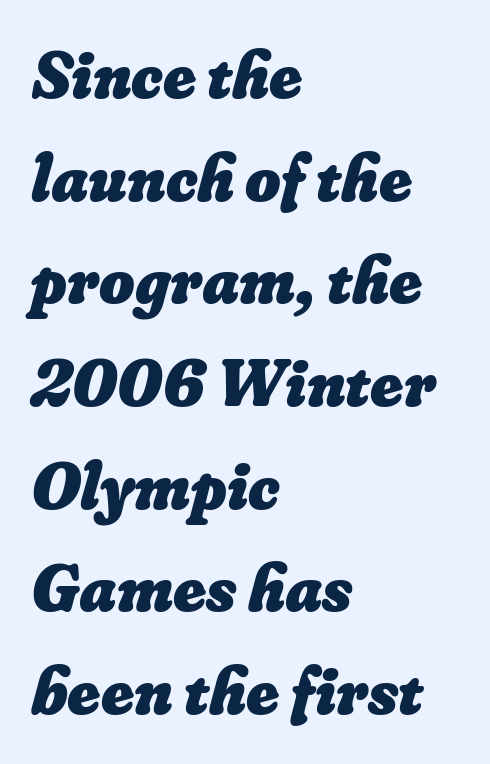
Decoration check: the copy has no underline. The face used here is proportionally spaced, like ordinary book or web type. These lines stack with their left ends in a neat column. This sample uses plain, unmodified letter spacing. Is there much room between lines? A standard amount, neither cramped nor airy.
